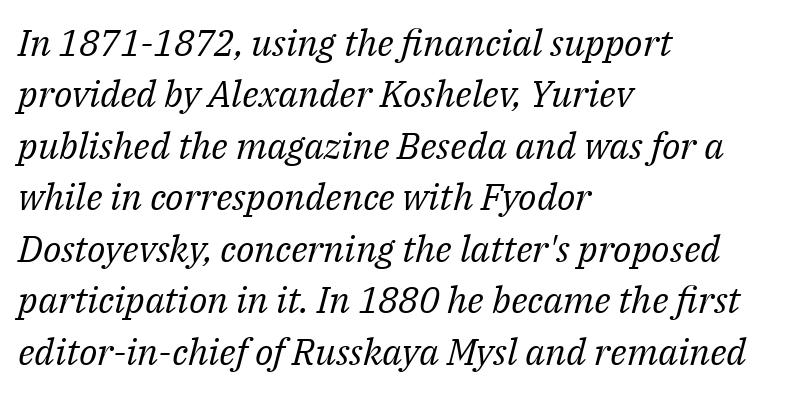
The image shows 37 px regular-weight serif type, italic (leaning right); set left-aligned, normal line spacing (1.39x), normal letter spacing, not underlined; medium stroke contrast and a medium x-height.
